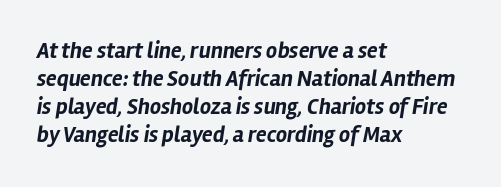
Q: Is the text bold? A: Yes.
Q: Is the text italic (slanted)? A: Yes, it leans right by about 12 degrees.
Q: Is the text underlined? A: No.
Q: How is the paragraph aligned? A: Left-aligned.
Q: Is the spacing between letters normal or unusually wide? A: Normal.
Q: Is the spacing between lines tight, normal or loose? A: Normal.
